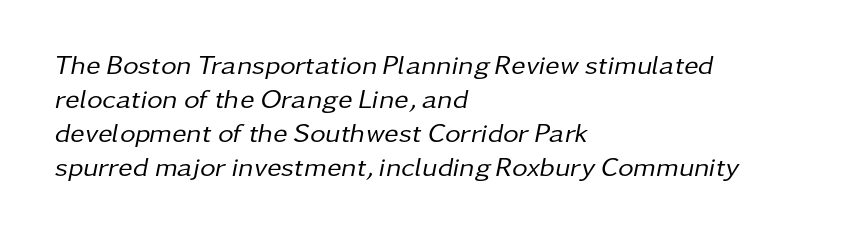
Clear beneath every line of the passage. Weight: in the light-to-regular range. An italicized treatment has been applied to the whole sample. Nothing unusual about the tracking: characters are spaced as the font intends. The block of text has a typical density, with ordinary space between rows.
